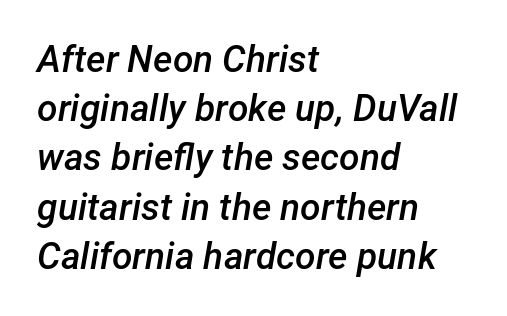
Q: Is the text bold? A: Semi-bold.
Q: Is the text italic (slanted)? A: Yes, it leans right by about 12 degrees.
Q: Is the text underlined? A: No.
Q: How is the paragraph aligned? A: Left-aligned.
Q: Is the spacing between letters normal or unusually wide? A: Normal.
Q: Is the spacing between lines tight, normal or loose? A: Normal.
Q: Width (condensed, normal, or wide)? A: Normal.
Q: Stroke contrast? A: Low.
Q: x-height? A: Medium.
Q: Monospaced? A: No.
